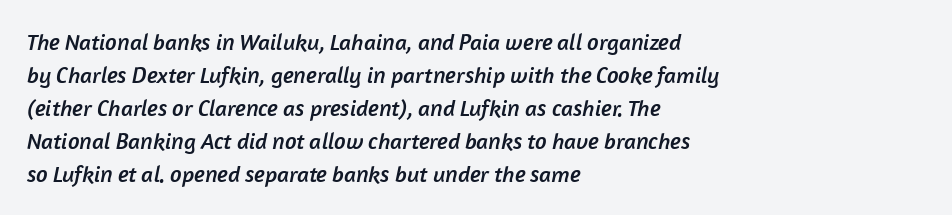
Q: Is the text underlined? A: No.
Q: How is the paragraph aligned? A: Left-aligned.
Q: Is the spacing between letters normal or unusually wide? A: Normal.
Q: Is the spacing between lines tight, normal or loose? A: Normal.
